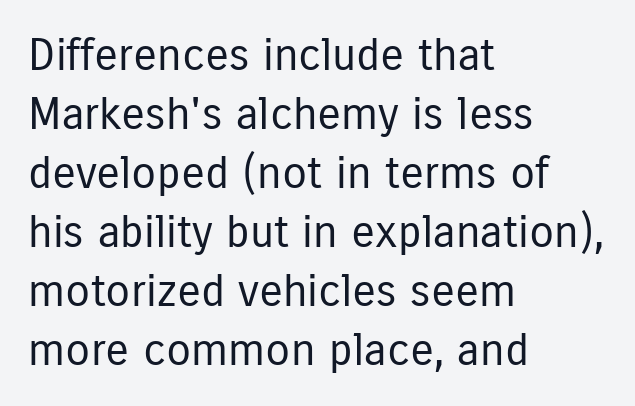
The image shows 45 px regular-weight, condensed sans-serif type, upright; set left-aligned, normal line spacing (1.31x), normal letter spacing, not underlined; low stroke contrast and a medium x-height.
